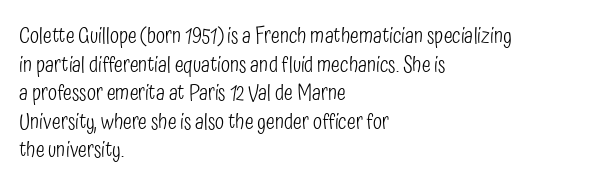
Q: Is the text bold? A: No.
Q: Is the text italic (slanted)? A: No, it is upright.
Q: Is the text underlined? A: No.
Q: How is the paragraph aligned? A: Left-aligned.
Q: Is the spacing between letters normal or unusually wide? A: Normal.
Q: Is the spacing between lines tight, normal or loose? A: Normal.
